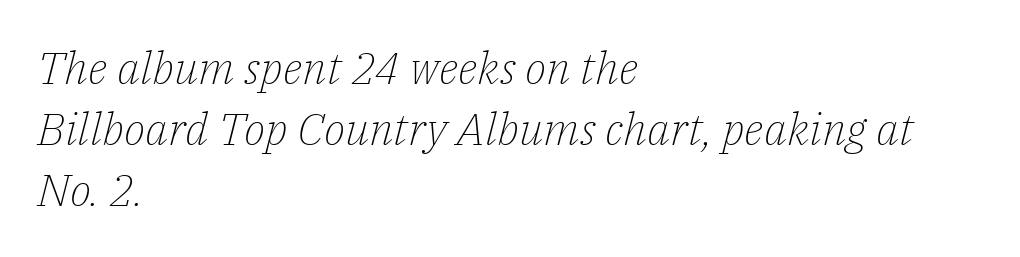
{"serif": "yes", "italic": "yes", "lean": "right", "slant_degrees": 14, "bold": "no", "weight": "light", "width": "normal", "stroke_contrast": "low", "x_height": "medium", "monospaced": "no", "underline": "no", "align": "left", "line_spacing": "normal", "line_spacing_ratio": 1.36, "letter_spacing": "normal", "letter_spacing_em": 0.0, "glyph_px": 45}
